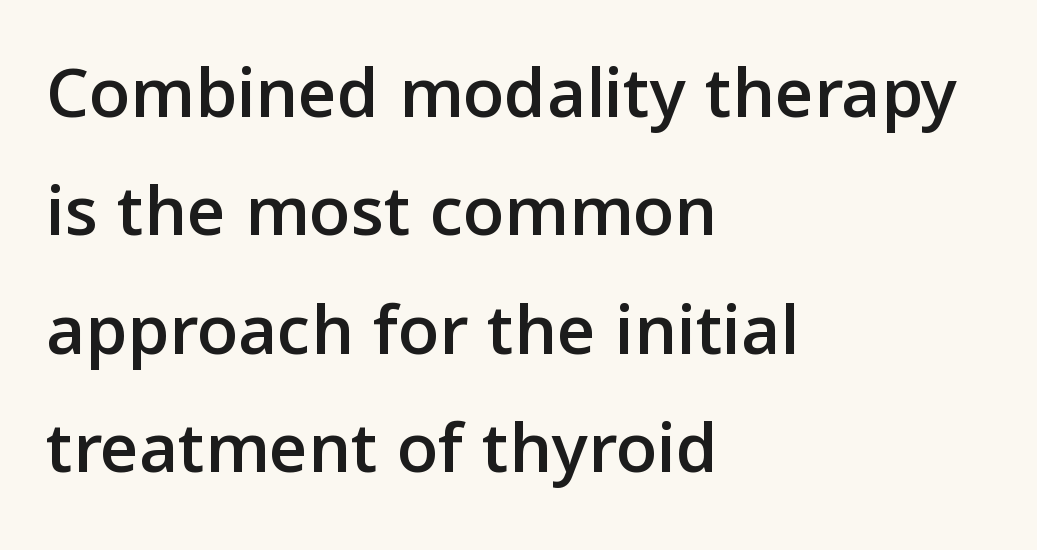
Q: Is the text italic (slanted)? A: No, it is upright.
Q: Is the typeface a serif or a sans-serif typeface? A: Sans-serif.
Q: Is the text underlined? A: No.
Q: How is the paragraph aligned? A: Left-aligned.
Q: Is the spacing between letters normal or unusually wide? A: Normal.
Q: Is the spacing between lines tight, normal or loose? A: Normal.
Q: Width (condensed, normal, or wide)? A: Normal.
Q: Stroke contrast? A: Low.
Q: x-height? A: Medium.
Q: Monospaced? A: No.
